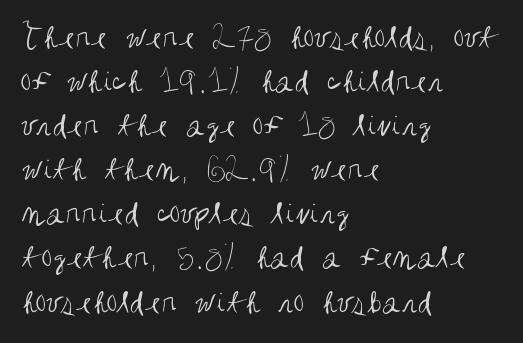
{"serif": "no", "bold": "no", "weight": "regular", "width": "condensed", "stroke_contrast": "medium", "x_height": "large", "monospaced": "no", "underline": "no", "align": "left", "line_spacing": "normal", "line_spacing_ratio": 1.26, "letter_spacing": "normal", "letter_spacing_em": 0.0, "glyph_px": 35}
